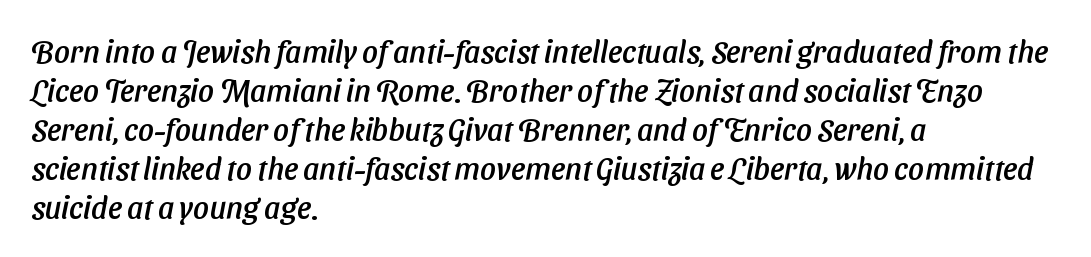
{"serif": "no", "width": "normal", "stroke_contrast": "low", "x_height": "medium", "monospaced": "no", "underline": "no", "align": "left", "line_spacing": "normal", "line_spacing_ratio": 1.26, "letter_spacing": "normal", "letter_spacing_em": 0.0, "glyph_px": 31}
